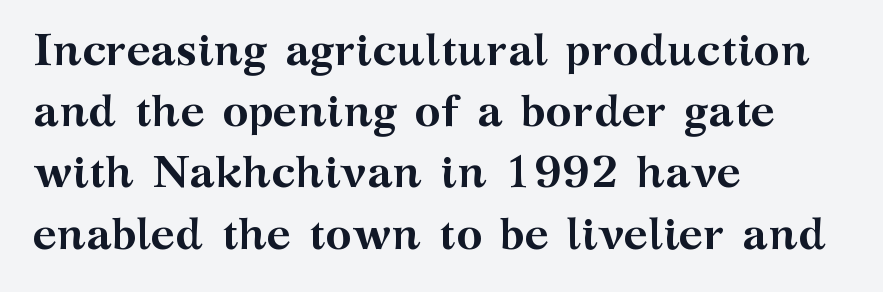
{"serif": "yes", "italic": "no", "bold": "yes", "weight": "semibold", "width": "wide", "stroke_contrast": "medium", "x_height": "medium", "monospaced": "no", "underline": "no", "align": "left", "line_spacing": "normal", "line_spacing_ratio": 1.36, "letter_spacing": "normal", "letter_spacing_em": 0.0, "glyph_px": 45}
